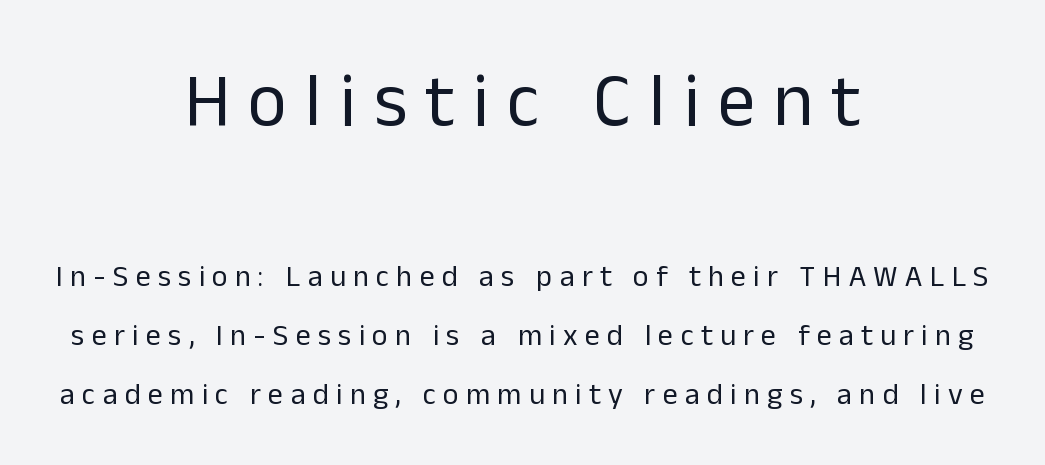
The image shows 75 px regular-weight sans-serif type, upright; set centered, loose line spacing (1.96x), unusually wide letter spacing (+0.24 em), not underlined; the first (top) block is 2.5x larger; low stroke contrast and a medium x-height.
